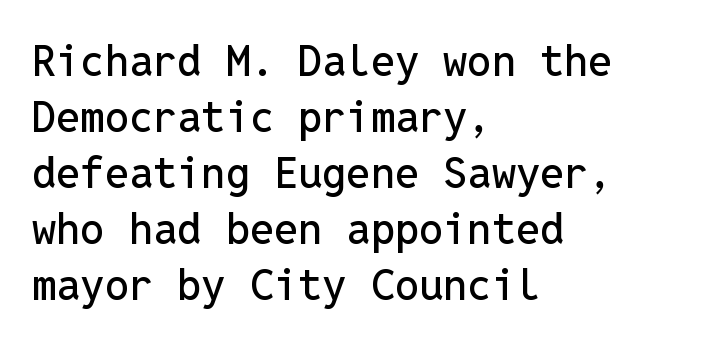
The image shows 43 px sans-serif type, upright, monospaced; set left-aligned, normal line spacing (1.3x), normal letter spacing, not underlined; low stroke contrast and a medium x-height.
